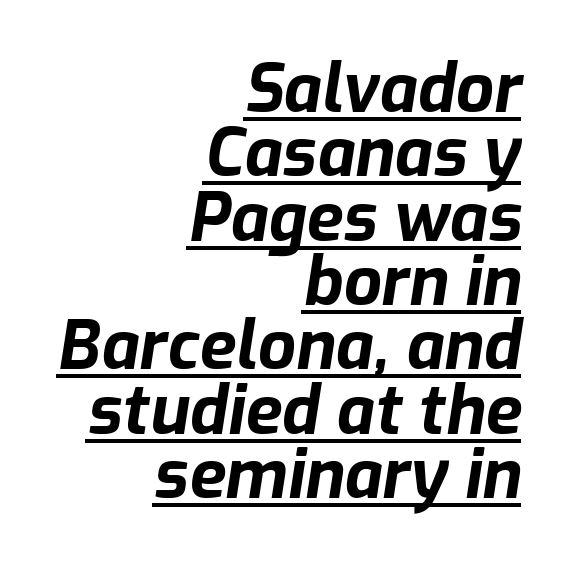
{"italic": "yes", "lean": "right", "slant_degrees": 9, "bold": "yes", "weight": "bold", "width": "normal", "stroke_contrast": "low", "x_height": "medium", "monospaced": "no", "underline": "yes", "align": "right", "line_spacing": "tight", "line_spacing_ratio": 0.96, "letter_spacing": "normal", "letter_spacing_em": 0.0, "glyph_px": 67}
